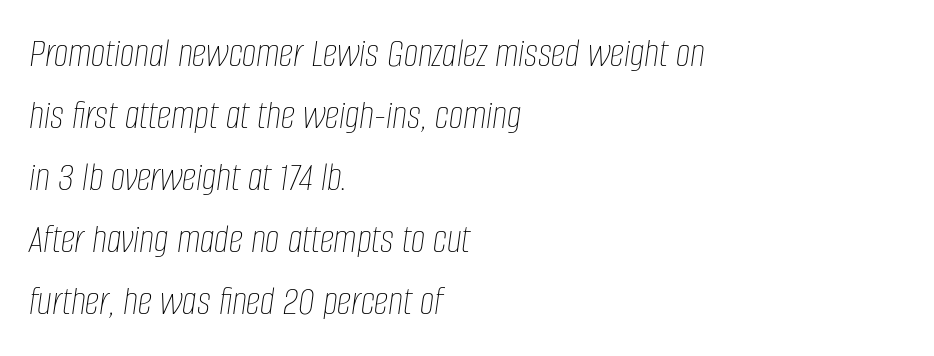
Q: Is the text bold? A: No.
Q: Is the text italic (slanted)? A: Yes, it leans right by about 8 degrees.
Q: Is the text underlined? A: No.
Q: How is the paragraph aligned? A: Left-aligned.
Q: Is the spacing between letters normal or unusually wide? A: Normal.
Q: Is the spacing between lines tight, normal or loose? A: Normal.
Q: Width (condensed, normal, or wide)? A: Condensed.
Q: Stroke contrast? A: Low.
Q: x-height? A: Large.
Q: Monospaced? A: No.
